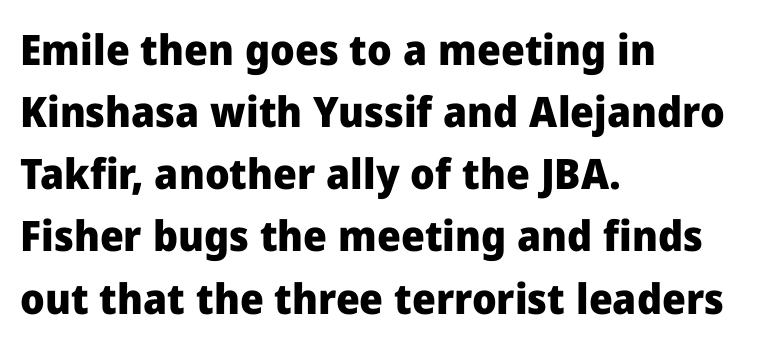
Q: Is the text bold? A: Yes.
Q: Is the text italic (slanted)? A: No, it is upright.
Q: Is the typeface a serif or a sans-serif typeface? A: Sans-serif.
Q: Is the text underlined? A: No.
Q: How is the paragraph aligned? A: Left-aligned.
Q: Is the spacing between letters normal or unusually wide? A: Normal.
Q: Is the spacing between lines tight, normal or loose? A: Normal.
Q: Width (condensed, normal, or wide)? A: Normal.
Q: Stroke contrast? A: Low.
Q: x-height? A: Medium.
Q: Monospaced? A: No.
